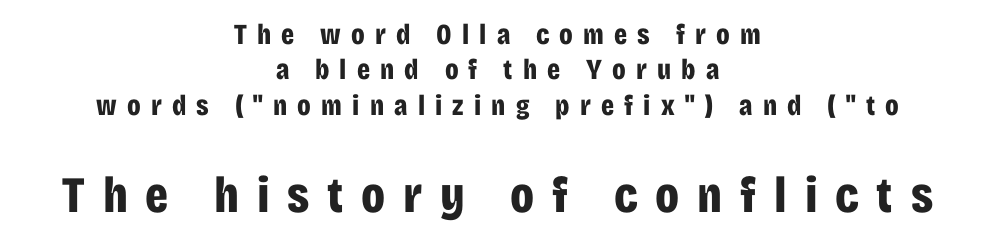
Heft: maximum for text — a bold. The passage shown is not underscored anywhere. The letters in the lower block stand taller than those in the block above. Classification — sans serif. The letters are spread apart with noticeably loose tracking.
